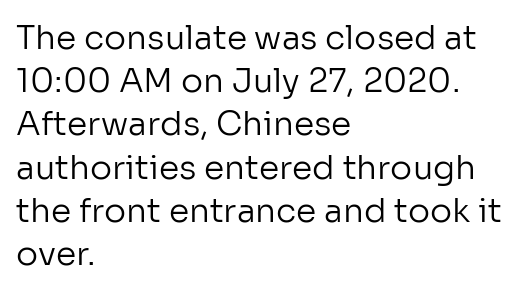
Q: Is the text bold? A: No.
Q: Is the text italic (slanted)? A: No, it is upright.
Q: Is the typeface a serif or a sans-serif typeface? A: Sans-serif.
Q: Is the text underlined? A: No.
Q: How is the paragraph aligned? A: Left-aligned.
Q: Is the spacing between letters normal or unusually wide? A: Normal.
Q: Is the spacing between lines tight, normal or loose? A: Normal.
Q: Width (condensed, normal, or wide)? A: Normal.
Q: Stroke contrast? A: Low.
Q: x-height? A: Medium.
Q: Monospaced? A: No.
